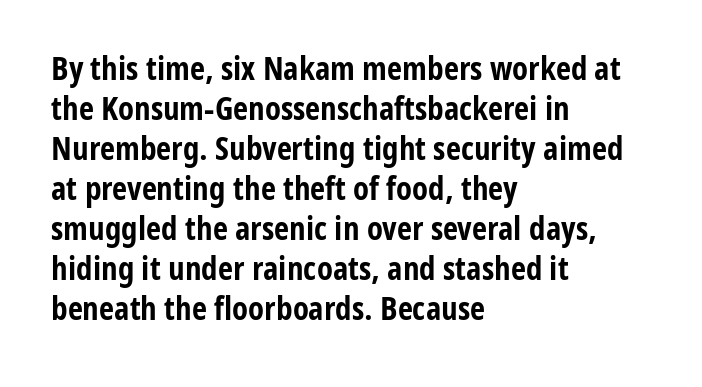
Q: Is the text bold? A: Yes.
Q: Is the text italic (slanted)? A: No, it is upright.
Q: Is the typeface a serif or a sans-serif typeface? A: Sans-serif.
Q: Is the text underlined? A: No.
Q: How is the paragraph aligned? A: Left-aligned.
Q: Is the spacing between letters normal or unusually wide? A: Normal.
Q: Width (condensed, normal, or wide)? A: Condensed.
Q: Stroke contrast? A: Low.
Q: x-height? A: Medium.
Q: Monospaced? A: No.
